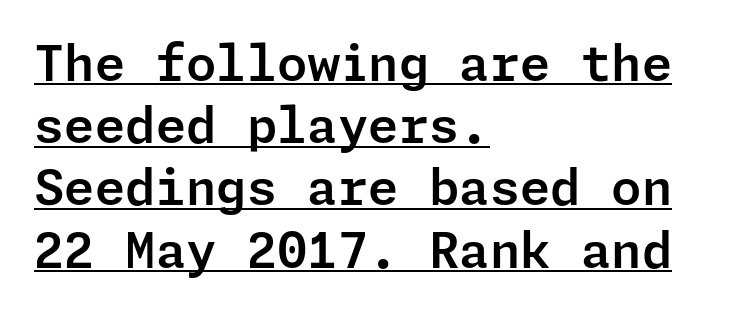
The image shows 49 px sans-serif type, upright; set left-aligned, normal line spacing (1.27x), normal letter spacing, underlined; low stroke contrast and a medium x-height.
